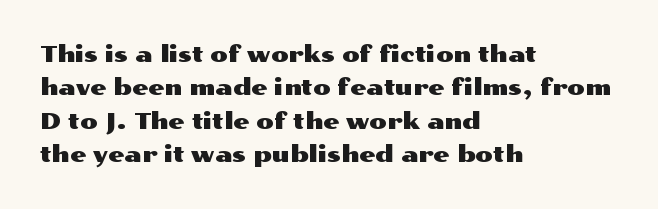
The image shows 23 px text type, upright; set left-aligned, normal line spacing (1.45x), normal letter spacing, not underlined.
